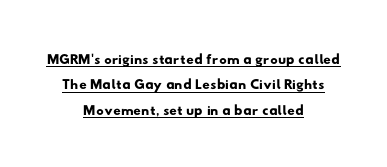
The rag falls on both sides of this text block equally. The tracking reads as untouched default to a designer's eye. The words here are underlined.
